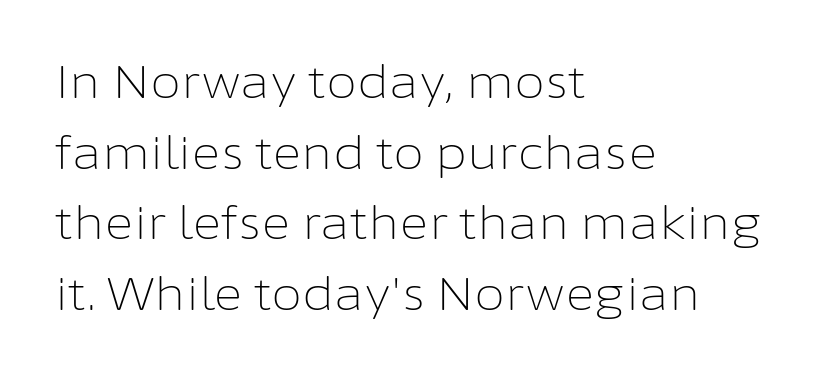
Q: Is the text bold? A: No.
Q: Is the text italic (slanted)? A: No, it is upright.
Q: Is the typeface a serif or a sans-serif typeface? A: Sans-serif.
Q: Is the text underlined? A: No.
Q: How is the paragraph aligned? A: Left-aligned.
Q: Is the spacing between letters normal or unusually wide? A: Normal.
Q: Is the spacing between lines tight, normal or loose? A: Normal.
Q: Width (condensed, normal, or wide)? A: Normal.
Q: Stroke contrast? A: Low.
Q: x-height? A: Medium.
Q: Monospaced? A: No.
